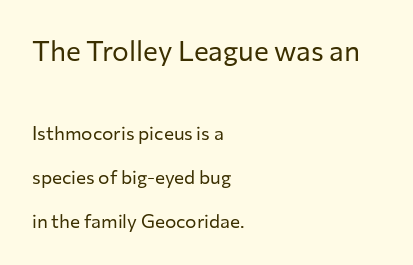
Each stroke keeps to a modest, everyday thickness or less. No word sits above an underline. Caption: upper text group enlarged, lower text group reduced. Does the leading feel generous? Absolutely, it's lavish. Inter-character spacing is left at the font's built-in metrics. Unlike a traditional serif, this face leaves its strokes unadorned.
